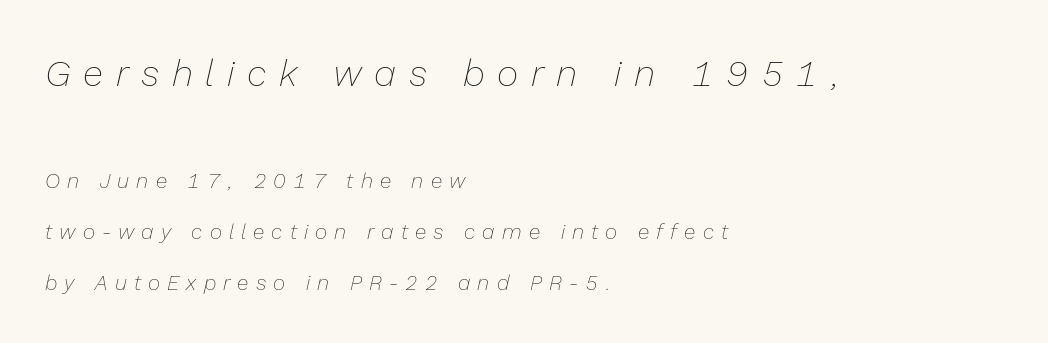
{"italic": "yes", "lean": "right", "slant_degrees": 13, "bold": "no", "weight": "thin", "width": "normal", "stroke_contrast": "low", "x_height": "medium", "monospaced": "no", "underline": "no", "align": "left", "line_spacing": "loose", "line_spacing_ratio": 2.42, "letter_spacing": "wide", "letter_spacing_em": 0.34, "larger_block": "first", "size_ratio": 1.76, "glyph_px": 37}
